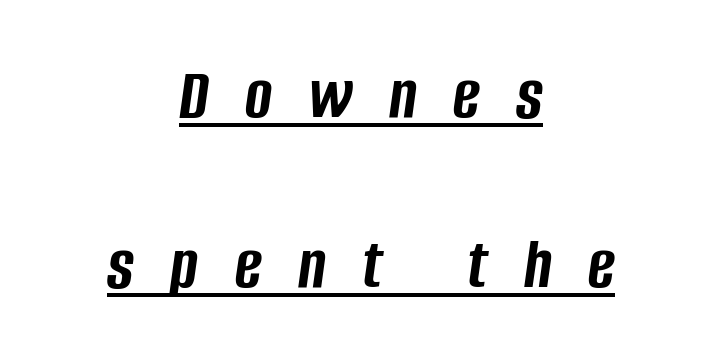
Q: Is the text bold? A: Yes.
Q: Is the text italic (slanted)? A: Yes, it leans right by about 8 degrees.
Q: Is the text underlined? A: Yes.
Q: How is the paragraph aligned? A: Centered.
Q: Is the spacing between letters normal or unusually wide? A: Unusually wide.
Q: Is the spacing between lines tight, normal or loose? A: Loose.
Q: Width (condensed, normal, or wide)? A: Condensed.
Q: Stroke contrast? A: Low.
Q: x-height? A: Large.
Q: Monospaced? A: No.
